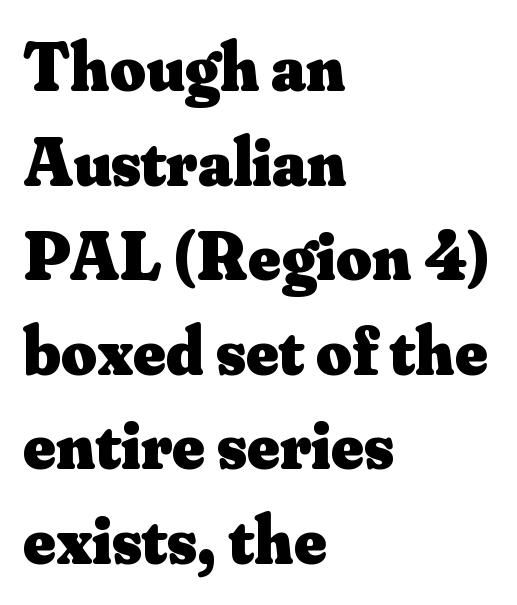
The image shows 69 px heavy serif type, upright; set left-aligned, normal line spacing (1.37x), normal letter spacing, not underlined; medium stroke contrast and a small x-height.
